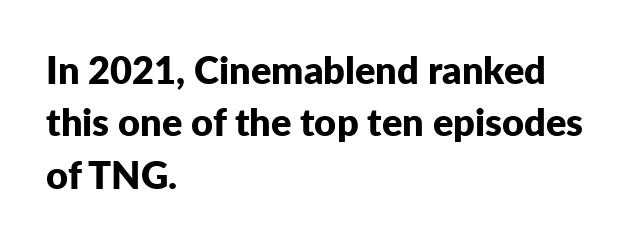
This is roman type, the default non-slanted kind. The foot of each line stays bare and open. Character widths vary here, with narrow letters taking less room than wide ones. Successive baselines arrive at the customary interval. These lines keep a tight, regular rhythm from letter to letter.
